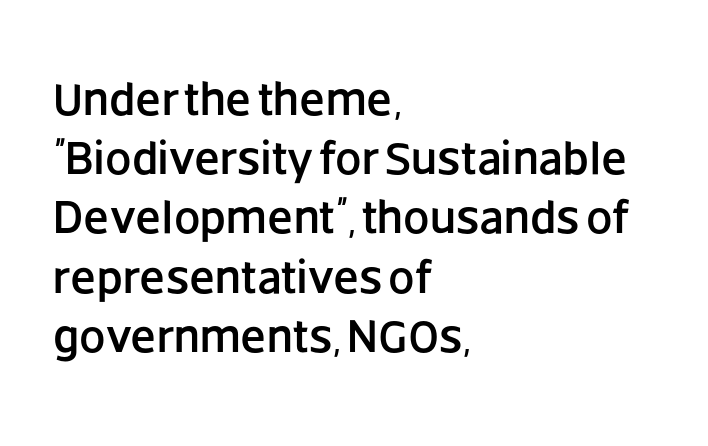
The specimen omits any rule beneath the text block's lines. Stroke terminals: plain, sans-serif. This is roman type, the default non-slanted kind. Horizontal alignment here is leftward, the default for most running prose. Spacing verdict: proportional, widths tailored to each character. The type is set solid horizontally, with unmodified tracking.
